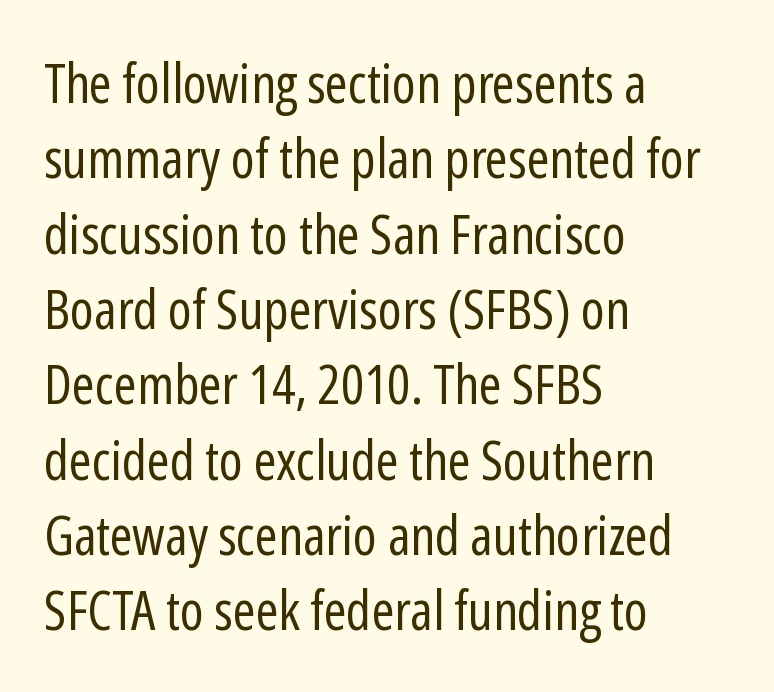
{"serif": "no", "italic": "no", "bold": "no", "weight": "regular", "width": "condensed", "stroke_contrast": "low", "x_height": "medium", "monospaced": "no", "underline": "no", "align": "left", "line_spacing": "normal", "line_spacing_ratio": 1.37, "letter_spacing": "normal", "letter_spacing_em": 0.0, "glyph_px": 55}
